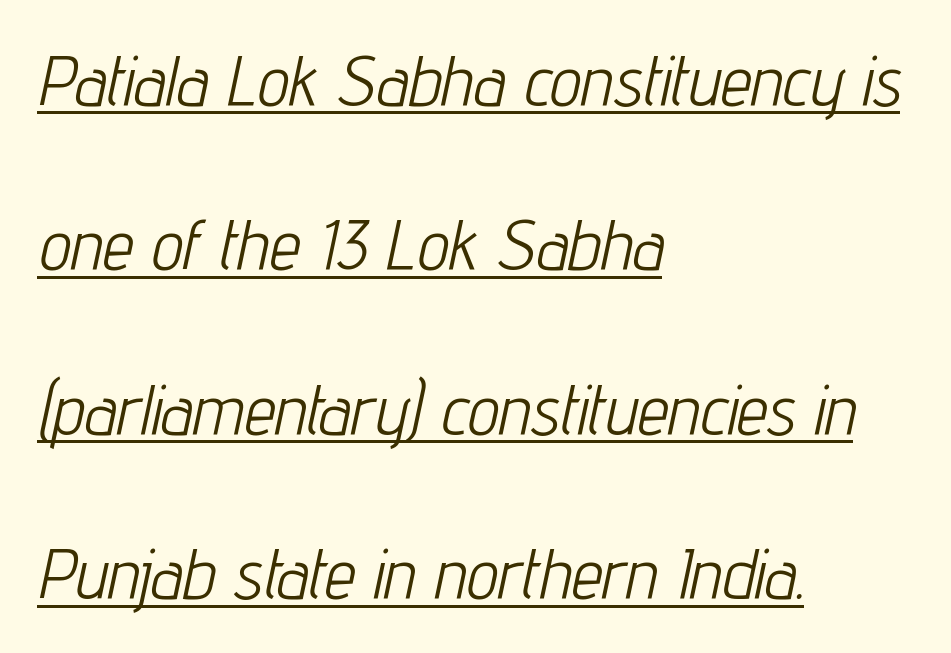
The image shows 70 px light, condensed type, italic (leaning right); set left-aligned, loose line spacing (2.35x), normal letter spacing, underlined; low stroke contrast and a medium x-height.
